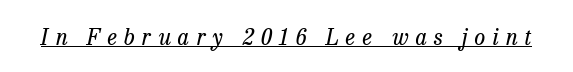
Caption: lettering with a line underneath. Display-style spreading of the glyphs; the letterfit is very open. The face looks like a standard text weight, possibly lighter. Tall strokes in this sample are angled rather than plumb.
